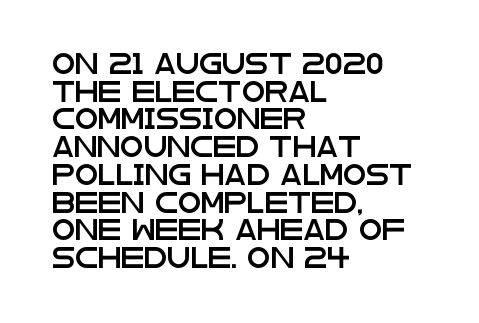
Q: Is the text italic (slanted)? A: No, it is upright.
Q: Is the text underlined? A: No.
Q: How is the paragraph aligned? A: Left-aligned.
Q: Is the spacing between letters normal or unusually wide? A: Normal.
Q: Is the spacing between lines tight, normal or loose? A: Normal.
